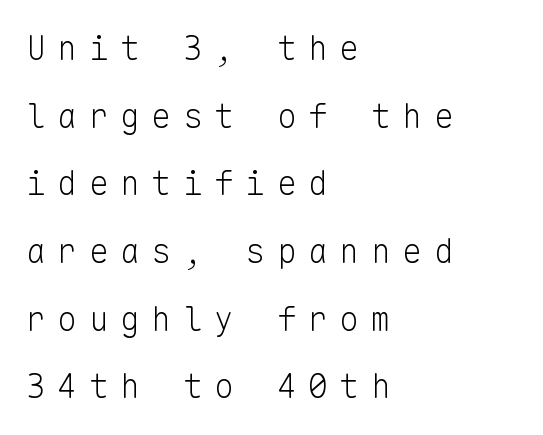
Leftover space on each line is placed entirely after the last word. A typesetter would mark this as roman, not italic. This is not heavy type; no bold has been used. Between one letter and the next there's a generous, obvious gap. Monospaced: the letters line up in strict vertical columns. Classification — sans serif.
